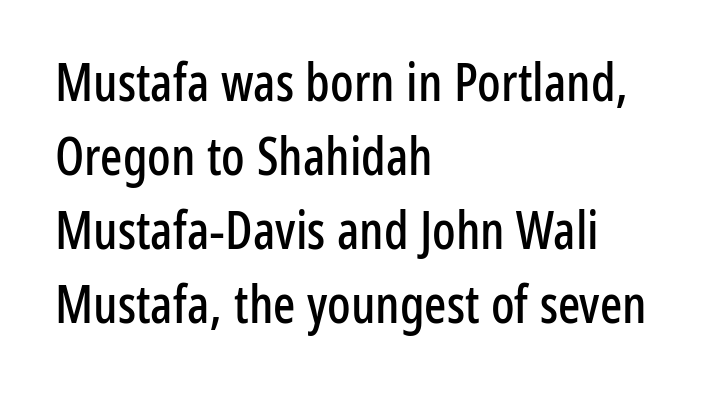
{"serif": "no", "italic": "no", "width": "condensed", "stroke_contrast": "low", "x_height": "medium", "monospaced": "no", "underline": "no", "align": "left", "line_spacing": "normal", "line_spacing_ratio": 1.42, "letter_spacing": "normal", "letter_spacing_em": 0.0, "glyph_px": 52}
